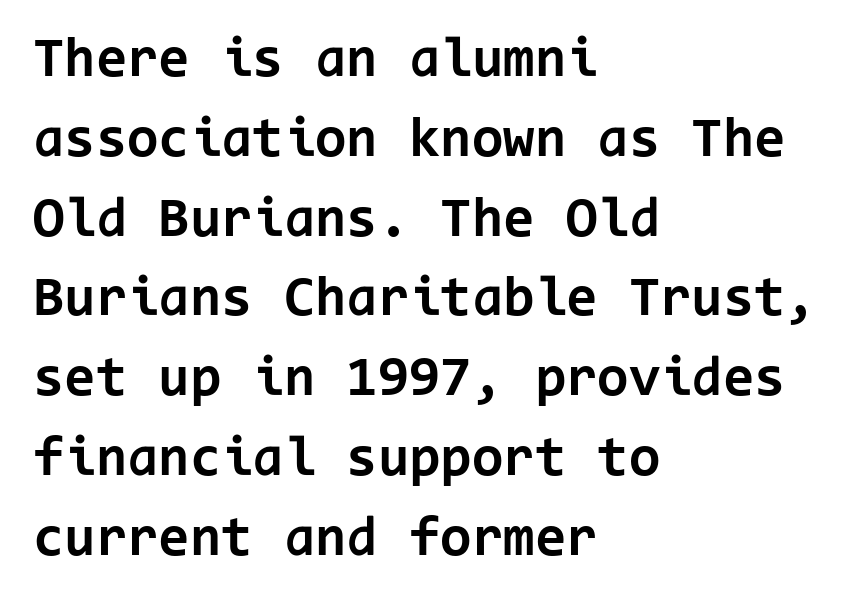
Q: Is the text bold? A: Yes.
Q: Is the text italic (slanted)? A: No, it is upright.
Q: Is the typeface a serif or a sans-serif typeface? A: Sans-serif.
Q: Is the text underlined? A: No.
Q: How is the paragraph aligned? A: Left-aligned.
Q: Is the spacing between letters normal or unusually wide? A: Normal.
Q: Is the spacing between lines tight, normal or loose? A: Normal.
Q: Width (condensed, normal, or wide)? A: Normal.
Q: Stroke contrast? A: Low.
Q: x-height? A: Medium.
Q: Monospaced? A: Yes.
